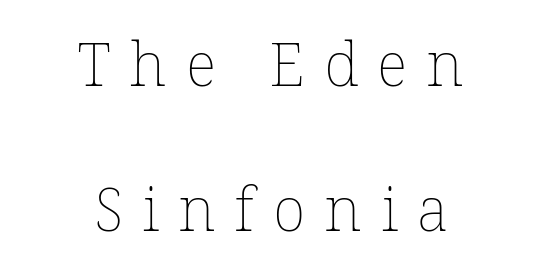
{"italic": "no", "bold": "no", "weight": "thin", "width": "normal", "stroke_contrast": "low", "x_height": "medium", "monospaced": "no", "underline": "no", "align": "center", "line_spacing": "loose", "line_spacing_ratio": 2.38, "letter_spacing": "wide", "letter_spacing_em": 0.31, "glyph_px": 61}
